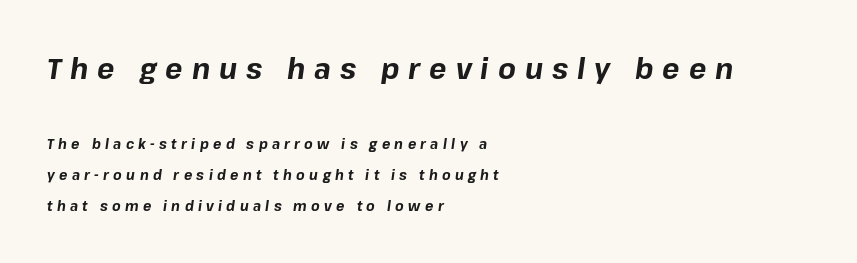
The image shows 29 px bold type, italic (leaning right); set left-aligned, loose line spacing (2.21x), unusually wide letter spacing (+0.31 em), not underlined; the first (top) block is 2.07x larger; low stroke contrast and a medium x-height.
